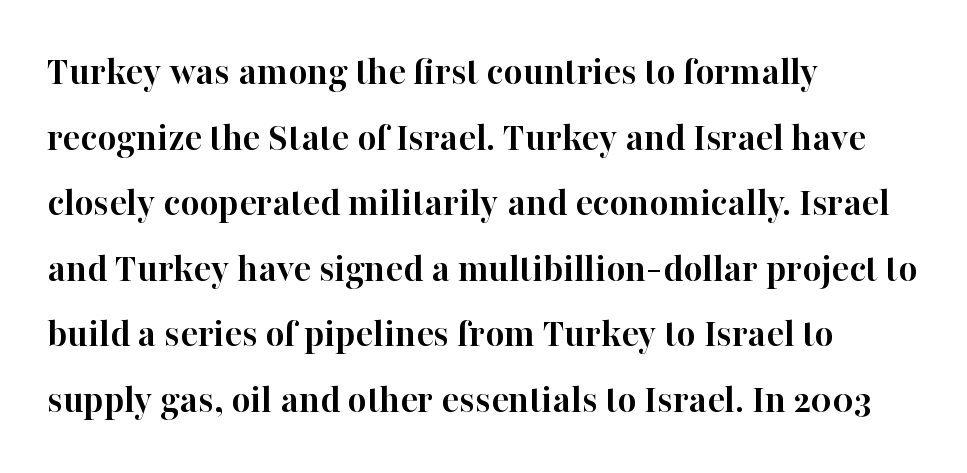
Look at the bottom of the vertical strokes: they flare into serifs here. Proportional: the letters do not fall into vertical columns. Plain, unruled lines of type. These lines are set flush left with a ragged right edge. Evenly set lines give the paragraph a standard silhouette.
